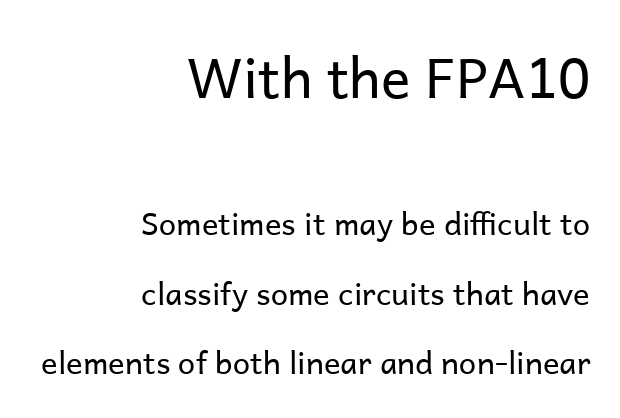
{"serif": "no", "italic": "no", "bold": "no", "weight": "regular", "width": "normal", "stroke_contrast": "low", "x_height": "medium", "monospaced": "no", "underline": "no", "align": "right", "line_spacing": "loose", "line_spacing_ratio": 2.24, "letter_spacing": "normal", "letter_spacing_em": 0.0, "larger_block": "first", "size_ratio": 1.77, "glyph_px": 55}
